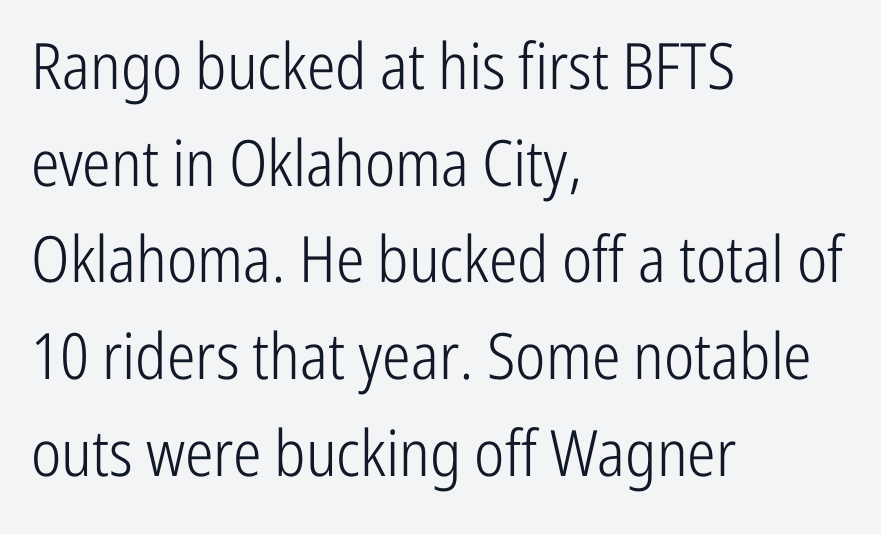
The image shows 64 px light, condensed sans-serif type, upright; set left-aligned, normal line spacing (1.51x), normal letter spacing, not underlined; low stroke contrast and a medium x-height.
